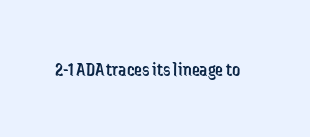
{"italic": "no", "bold": "no", "underline": "no", "letter_spacing": "normal", "letter_spacing_em": 0.0, "glyph_px": 20}
